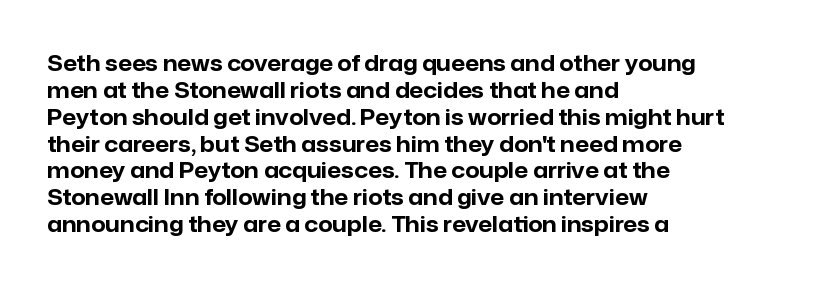
A typesetter would mark this as roman, not italic. What stands out about the letter spacing? Nothing — it is the standard amount. The baseline area is clear. Caption: bold face, heavy strokes.
